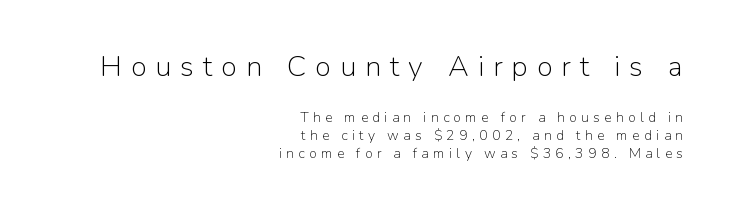
Alignment: flush right. You could not count columns in this text — the font is proportionally spaced. The letters are spread apart with noticeably loose tracking. The face used here is a sans, in the tradition of grotesques and geometrics. Type size steps down from the first block to the second. The characters are drawn with everyday or finer stroke widths.
